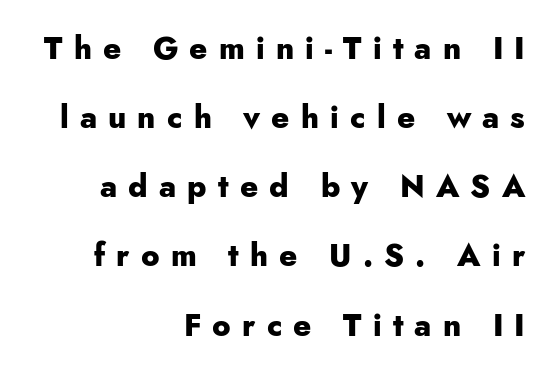
{"serif": "no", "italic": "no", "bold": "yes", "weight": "heavy", "width": "normal", "stroke_contrast": "low", "x_height": "small", "monospaced": "no", "underline": "no", "align": "right", "line_spacing": "loose", "line_spacing_ratio": 2.23, "letter_spacing": "wide", "letter_spacing_em": 0.36, "glyph_px": 31}
